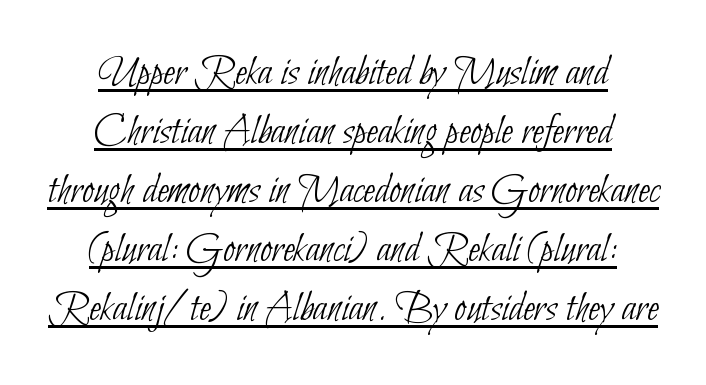
The face looks like a standard text weight, possibly lighter. This sample has the flowing, uneven cadence of proportional lettering. The face used here is rendered with its standard letterfit. Every word sits above its own underline. Note: no serifs on the glyphs. In terms of leading, this rendering sits right in the middle.
